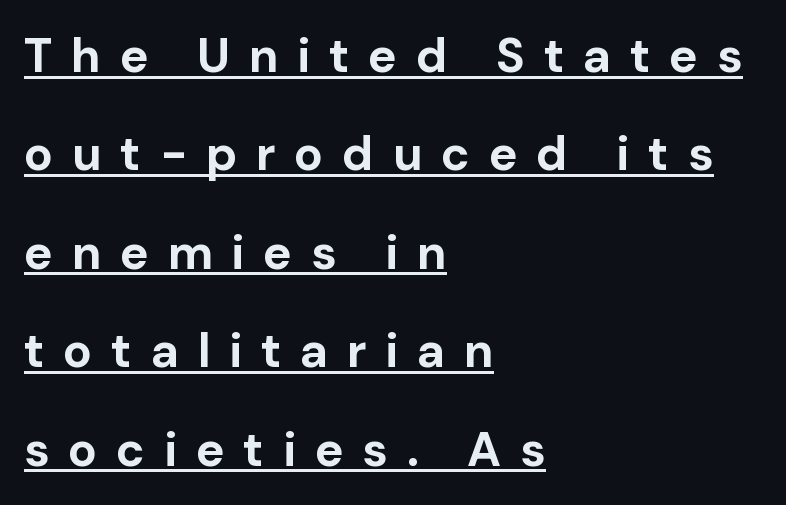
The image shows 48 px bold sans-serif type, upright; set left-aligned, loose line spacing (2.05x), unusually wide letter spacing (+0.39 em), underlined; low stroke contrast and a medium x-height.
